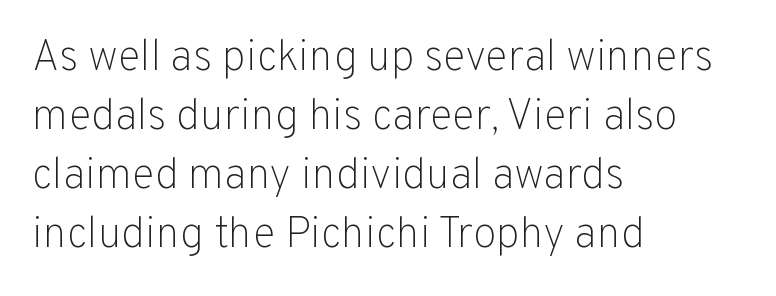
The image shows 43 px light sans-serif type, upright; set left-aligned, normal line spacing (1.37x), normal letter spacing, not underlined; low stroke contrast and a medium x-height.
